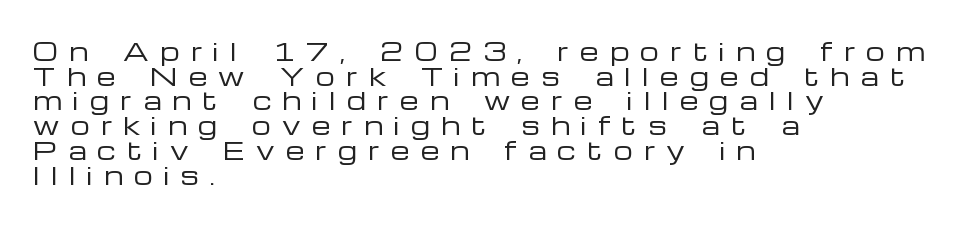
The image shows 24 px text type, upright; set left-aligned, tight line spacing (1.03x), unusually wide letter spacing (+0.47 em), not underlined.
